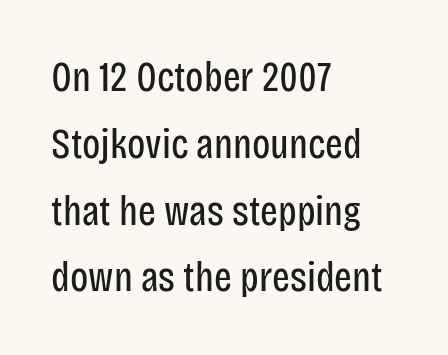
{"serif": "no", "italic": "no", "bold": "no", "weight": "regular", "width": "condensed", "stroke_contrast": "low", "x_height": "large", "monospaced": "no", "underline": "no", "align": "left", "line_spacing": "normal", "line_spacing_ratio": 1.59, "letter_spacing": "normal", "letter_spacing_em": 0.0, "glyph_px": 42}
